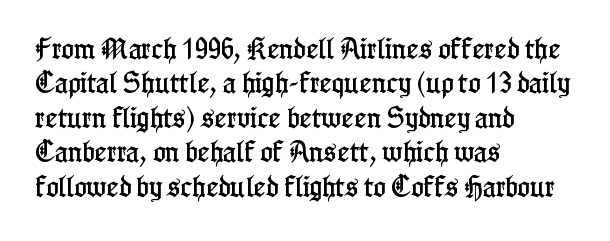
Q: Is the text italic (slanted)? A: No, it is upright.
Q: Is the text underlined? A: No.
Q: How is the paragraph aligned? A: Left-aligned.
Q: Is the spacing between letters normal or unusually wide? A: Normal.
Q: Is the spacing between lines tight, normal or loose? A: Normal.
